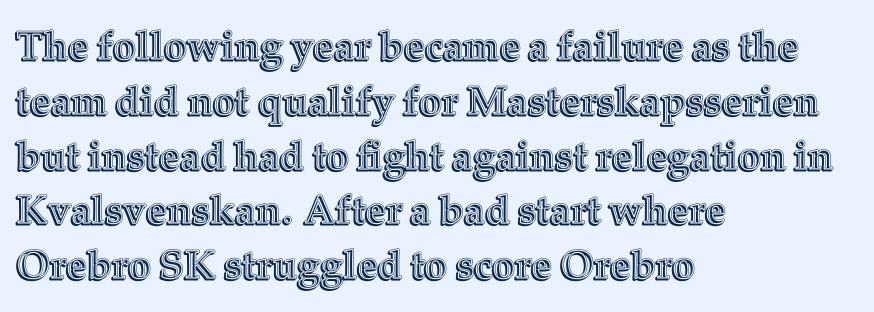
The image shows 40 px text type, upright; set left-aligned, normal line spacing (1.37x), normal letter spacing, not underlined; a medium x-height.
